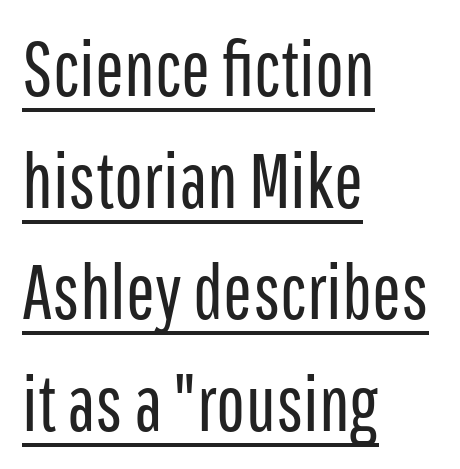
Q: Is the text bold? A: No.
Q: Is the text italic (slanted)? A: No, it is upright.
Q: Is the typeface a serif or a sans-serif typeface? A: Sans-serif.
Q: Is the text underlined? A: Yes.
Q: How is the paragraph aligned? A: Left-aligned.
Q: Is the spacing between letters normal or unusually wide? A: Normal.
Q: Is the spacing between lines tight, normal or loose? A: Normal.
Q: Width (condensed, normal, or wide)? A: Condensed.
Q: Stroke contrast? A: Low.
Q: x-height? A: Medium.
Q: Monospaced? A: No.
